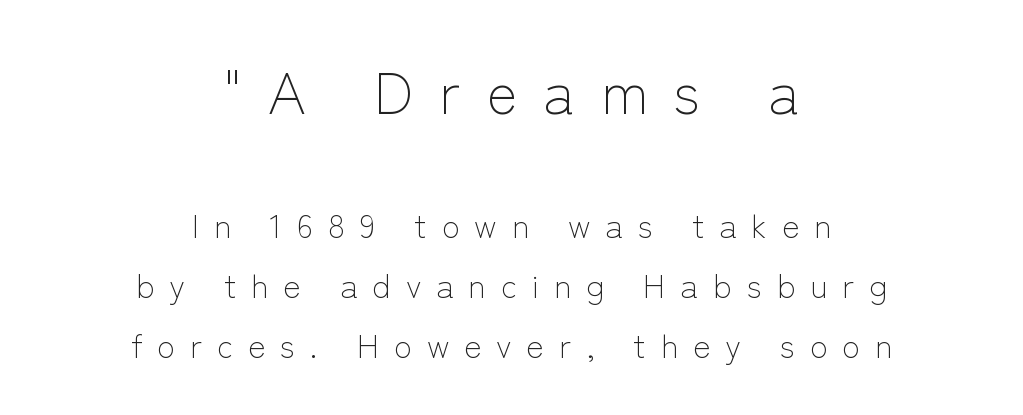
The image shows 58 px light sans-serif type, upright; set centered, line spacing 1.83x, unusually wide letter spacing (+0.45 em), not underlined; the first (top) block is 1.76x larger; low stroke contrast and a medium x-height.
